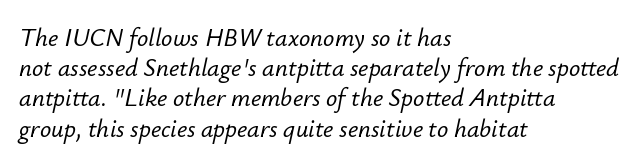
{"italic": "yes", "lean": "right", "slant_degrees": 12, "underline": "no", "align": "left", "line_spacing_ratio": 1.21, "letter_spacing": "normal", "letter_spacing_em": 0.0, "glyph_px": 25}
